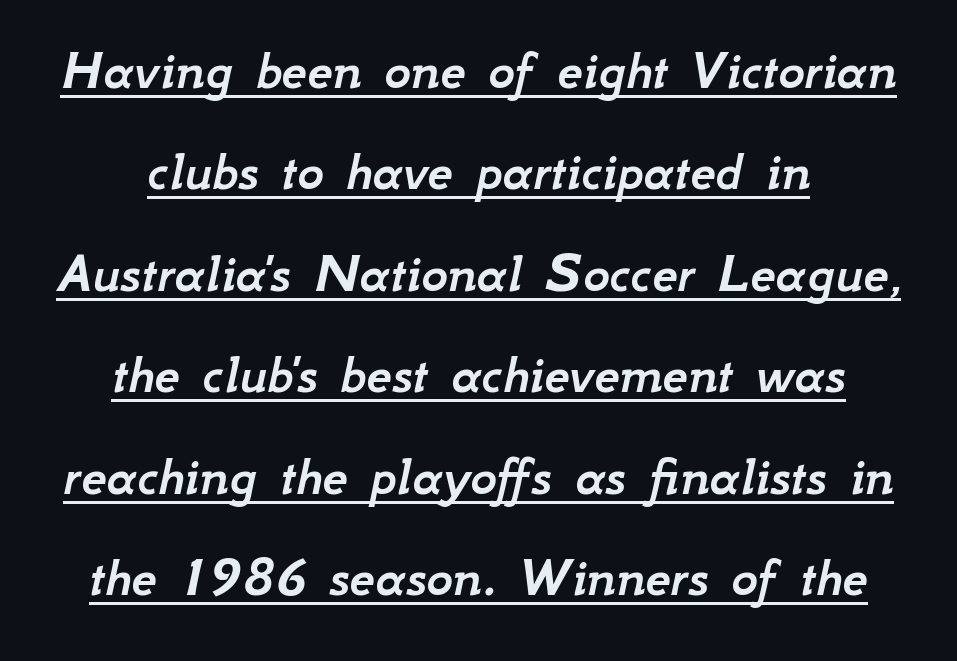
The image shows 57 px text type, italic (leaning right); set line spacing 1.78x, normal letter spacing, underlined; low stroke contrast and a small x-height.
